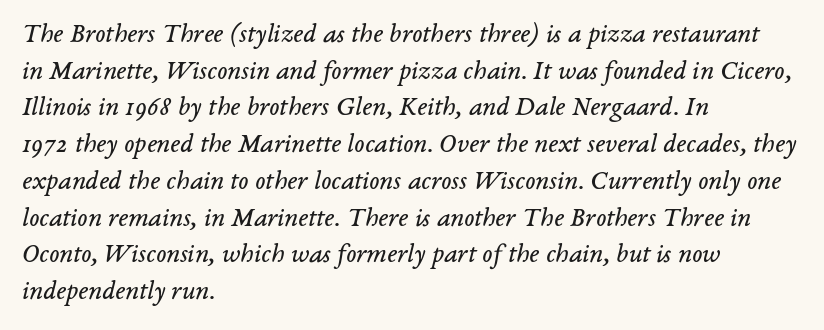
The image shows 27 px text type, italic (leaning right); set left-aligned, normal line spacing (1.36x), normal letter spacing, not underlined.
